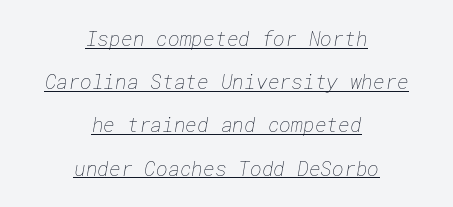
The image shows 20 px text type; set centered, loose line spacing (2.16x), normal letter spacing, underlined.
